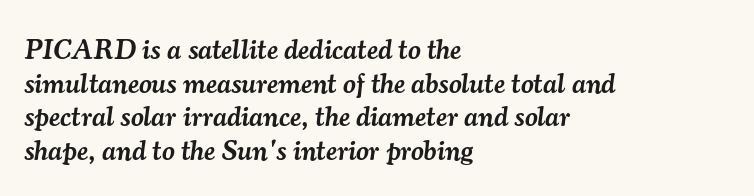
The image shows 28 px semibold serif type, italic (leaning right); set left-aligned, line spacing 1.2x, normal letter spacing, not underlined; medium stroke contrast and a small x-height.
